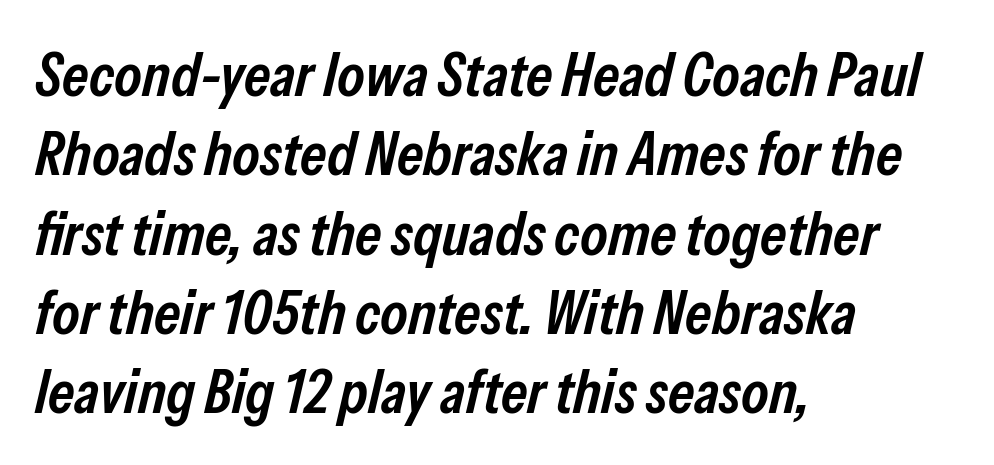
As a designer I'd log this as weight 600, semibold. The passage shown has conventional tracking throughout. This block has exactly the height ordinary leading produces. Looking at the ascenders, they clearly lean. Caption: multi-line text, flush left, ragged right. Spacing verdict: proportional, widths tailored to each character.
